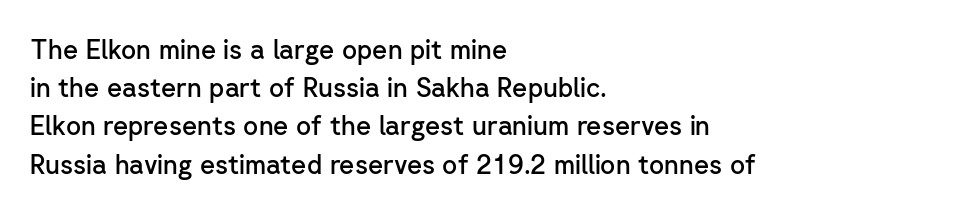
The image shows 26 px text type, upright; set left-aligned, normal line spacing (1.47x), normal letter spacing, not underlined.
